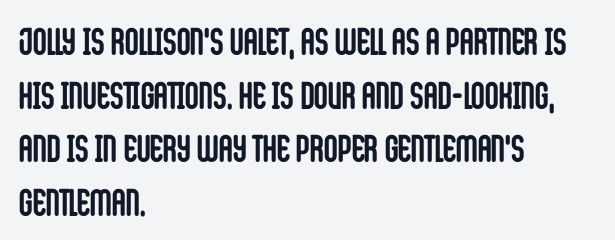
Q: Is the text bold? A: Yes.
Q: Is the text italic (slanted)? A: No, it is upright.
Q: Is the typeface a serif or a sans-serif typeface? A: Sans-serif.
Q: Is the text underlined? A: No.
Q: How is the paragraph aligned? A: Left-aligned.
Q: Is the spacing between letters normal or unusually wide? A: Normal.
Q: Is the spacing between lines tight, normal or loose? A: Normal.
Q: Width (condensed, normal, or wide)? A: Condensed.
Q: Stroke contrast? A: Low.
Q: x-height? A: Large.
Q: Monospaced? A: No.
